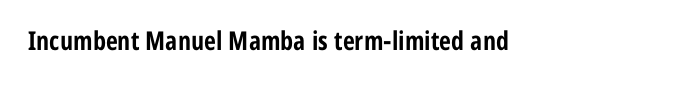
Q: Is the text bold? A: Yes.
Q: Is the text italic (slanted)? A: No, it is upright.
Q: Is the text underlined? A: No.
Q: Is the spacing between letters normal or unusually wide? A: Normal.
